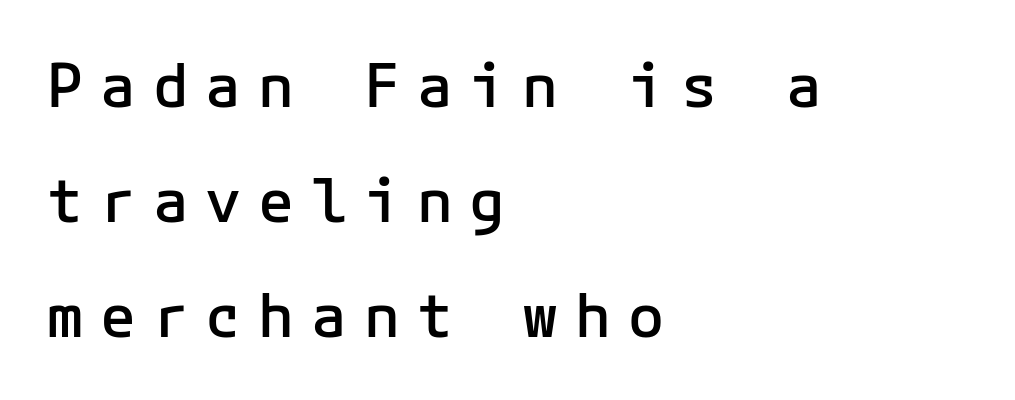
{"serif": "no", "italic": "no", "bold": "semi", "weight": "semibold", "width": "normal", "stroke_contrast": "low", "x_height": "medium", "monospaced": "yes", "underline": "no", "align": "left", "line_spacing": "loose", "line_spacing_ratio": 1.92, "letter_spacing": "wide", "letter_spacing_em": 0.28, "glyph_px": 60}
